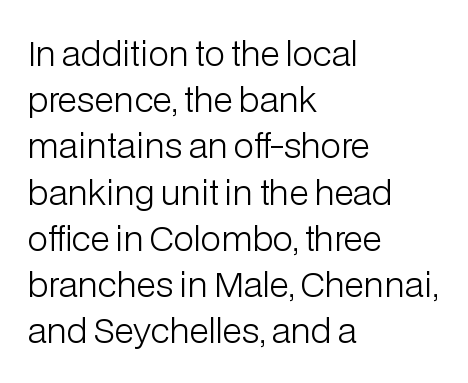
{"serif": "no", "italic": "no", "bold": "no", "weight": "light", "width": "normal", "stroke_contrast": "low", "x_height": "medium", "monospaced": "no", "underline": "no", "align": "left", "line_spacing": "normal", "line_spacing_ratio": 1.36, "letter_spacing": "normal", "letter_spacing_em": 0.0, "glyph_px": 34}
